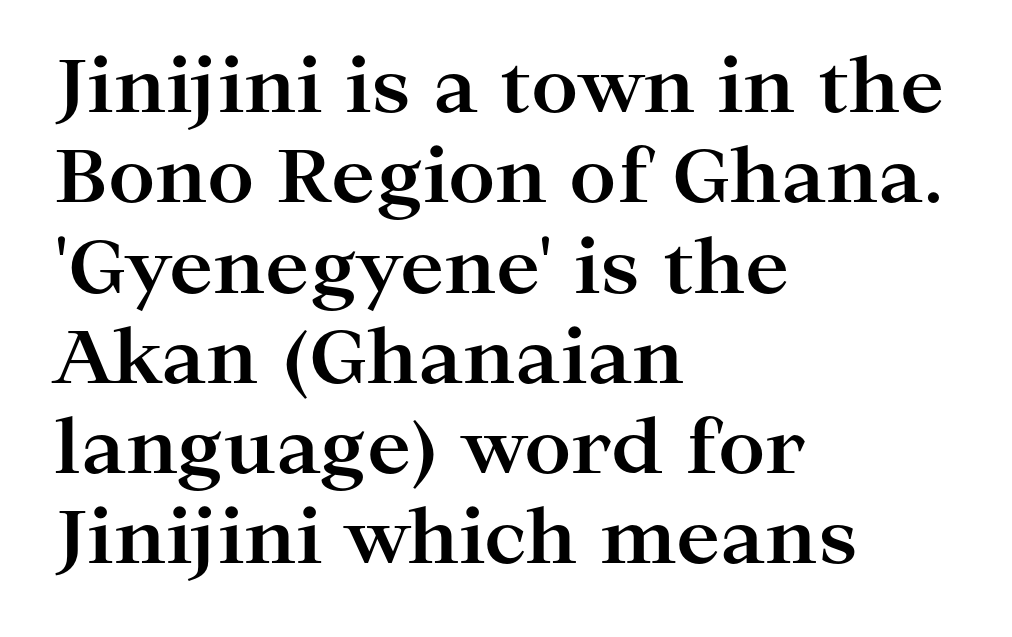
These lines stack with their left ends in a neat column. Typographic density is high because the face is bold. The type family on display is of the serif kind. Do the characters align in a grid? No, the font is proportional. Only glyphs here, with clear space below each row. Vertical strokes here are truly vertical.
